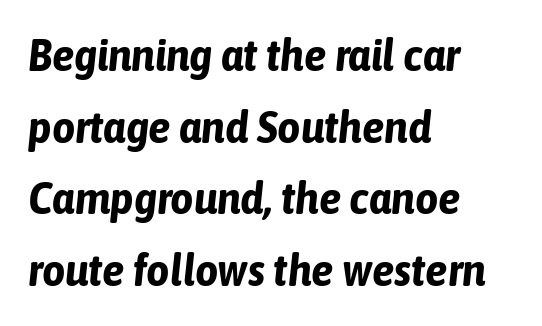
Q: Is the text bold? A: Yes.
Q: Is the text italic (slanted)? A: Yes, it leans right by about 6 degrees.
Q: Is the text underlined? A: No.
Q: How is the paragraph aligned? A: Left-aligned.
Q: Is the spacing between letters normal or unusually wide? A: Normal.
Q: Is the spacing between lines tight, normal or loose? A: Normal.
Q: Width (condensed, normal, or wide)? A: Condensed.
Q: Stroke contrast? A: Low.
Q: x-height? A: Medium.
Q: Monospaced? A: No.
